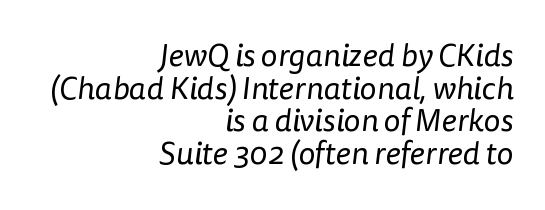
Q: Is the text bold? A: No.
Q: Is the typeface a serif or a sans-serif typeface? A: Sans-serif.
Q: Is the text underlined? A: No.
Q: How is the paragraph aligned? A: Right-aligned.
Q: Is the spacing between letters normal or unusually wide? A: Normal.
Q: Is the spacing between lines tight, normal or loose? A: Tight.
Q: Width (condensed, normal, or wide)? A: Normal.
Q: Stroke contrast? A: Low.
Q: x-height? A: Medium.
Q: Monospaced? A: No.
